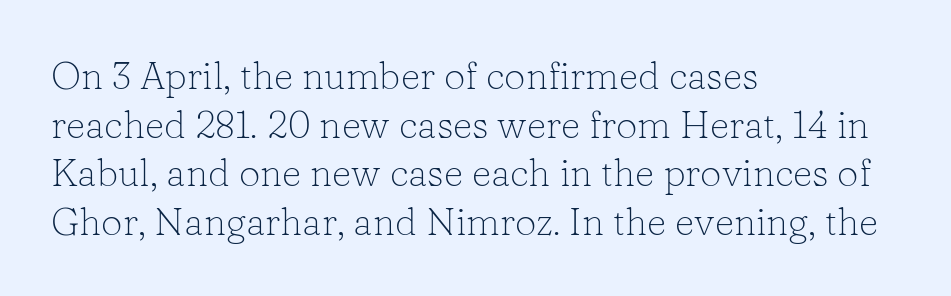
Q: Is the text bold? A: No.
Q: Is the text italic (slanted)? A: No, it is upright.
Q: Is the typeface a serif or a sans-serif typeface? A: Serif.
Q: Is the text underlined? A: No.
Q: How is the paragraph aligned? A: Left-aligned.
Q: Is the spacing between letters normal or unusually wide? A: Normal.
Q: Is the spacing between lines tight, normal or loose? A: Normal.
Q: Width (condensed, normal, or wide)? A: Normal.
Q: Stroke contrast? A: Low.
Q: x-height? A: Medium.
Q: Monospaced? A: No.
